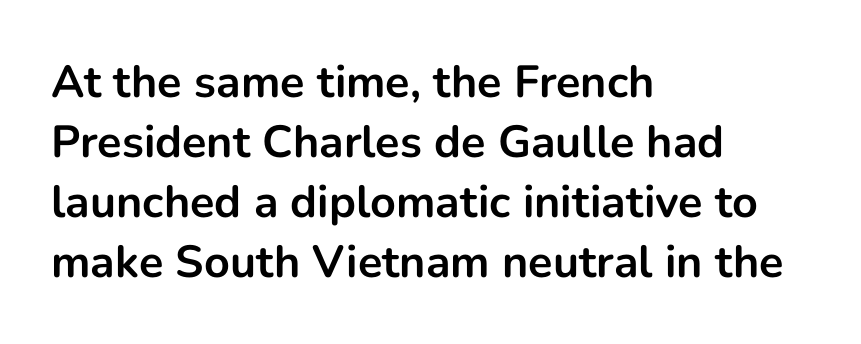
Q: Is the text bold? A: Yes.
Q: Is the text italic (slanted)? A: No, it is upright.
Q: Is the typeface a serif or a sans-serif typeface? A: Sans-serif.
Q: Is the text underlined? A: No.
Q: How is the paragraph aligned? A: Left-aligned.
Q: Is the spacing between letters normal or unusually wide? A: Normal.
Q: Is the spacing between lines tight, normal or loose? A: Normal.
Q: Width (condensed, normal, or wide)? A: Normal.
Q: Stroke contrast? A: Low.
Q: x-height? A: Medium.
Q: Monospaced? A: No.
